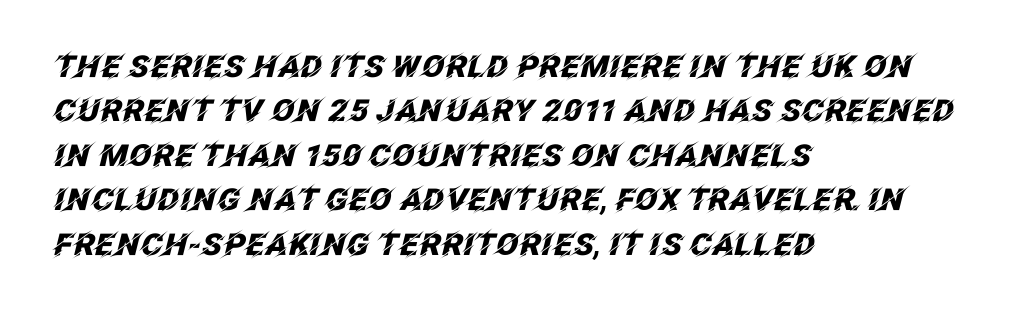
The strip under each line holds only bare page. Designer's note — italics engaged. Do the characters align in a grid? No, the font is proportional. Reading down the column, the eye jumps a familiar distance to each next line. The strokes are fattened all the way to bold.
